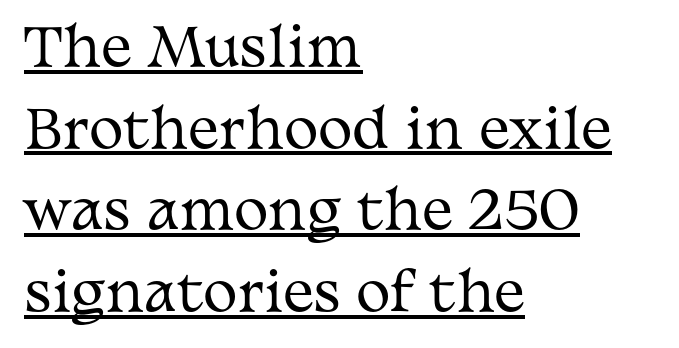
The image shows 52 px regular-weight, wide serif type, upright; set left-aligned, normal line spacing (1.57x), normal letter spacing, underlined; medium stroke contrast and a medium x-height.
